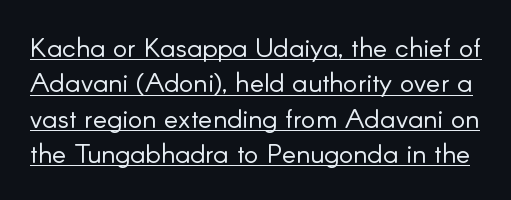
{"italic": "no", "bold": "no", "underline": "yes", "line_spacing": "normal", "line_spacing_ratio": 1.31, "letter_spacing": "normal", "letter_spacing_em": 0.0, "glyph_px": 27}
